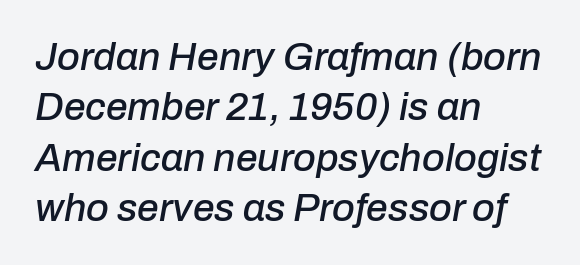
The image shows 39 px text type, italic (leaning right); set left-aligned, normal line spacing (1.29x), normal letter spacing, not underlined; low stroke contrast and a medium x-height.
